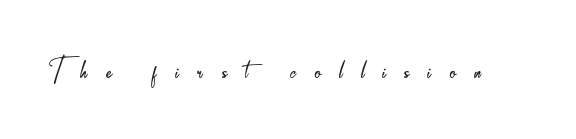
{"serif": "no", "bold": "no", "weight": "light", "width": "condensed", "stroke_contrast": "low", "x_height": "small", "monospaced": "no", "underline": "no", "letter_spacing": "wide", "letter_spacing_em": 0.46, "glyph_px": 40}
